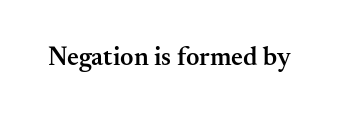
Q: Is the text bold? A: Semi-bold.
Q: Is the text italic (slanted)? A: No, it is upright.
Q: Is the text underlined? A: No.
Q: Is the spacing between letters normal or unusually wide? A: Normal.
